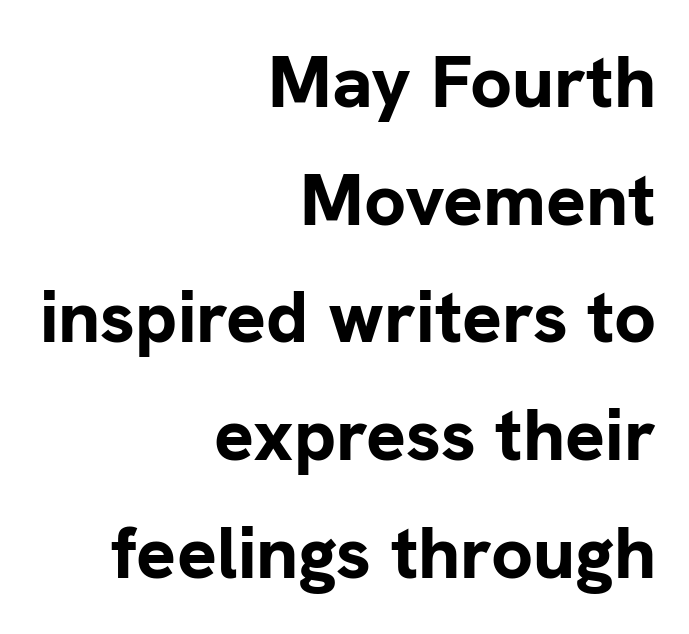
The image shows 74 px bold sans-serif type, upright; set right-aligned, normal line spacing (1.59x), normal letter spacing, not underlined; low stroke contrast and a medium x-height.
